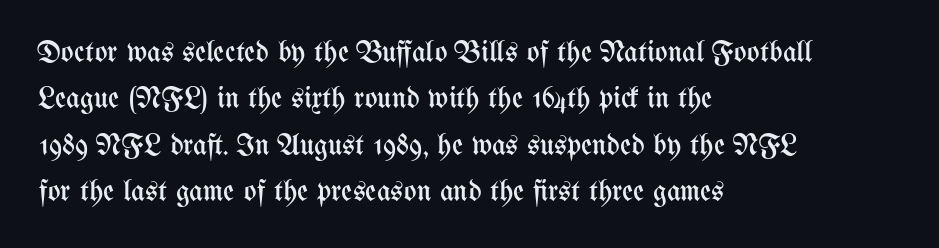
Q: Is the text bold? A: No.
Q: Is the text italic (slanted)? A: No, it is upright.
Q: Is the text underlined? A: No.
Q: How is the paragraph aligned? A: Left-aligned.
Q: Is the spacing between letters normal or unusually wide? A: Normal.
Q: Is the spacing between lines tight, normal or loose? A: Normal.
Q: Width (condensed, normal, or wide)? A: Condensed.
Q: Stroke contrast? A: Medium.
Q: x-height? A: Medium.
Q: Monospaced? A: No.
